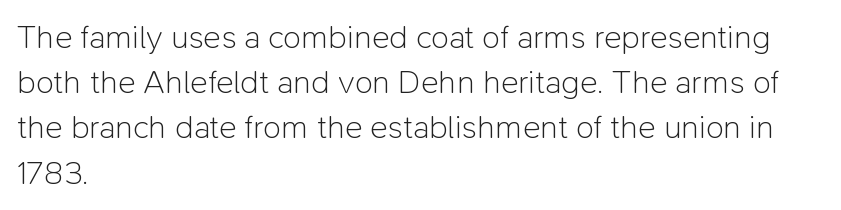
Underlining? Definitely not there. The lines sit at an ordinary, default distance from one another. Nope, not italic — everything's standing straight. The letters sit at their default tracking, neither squeezed nor spread.
